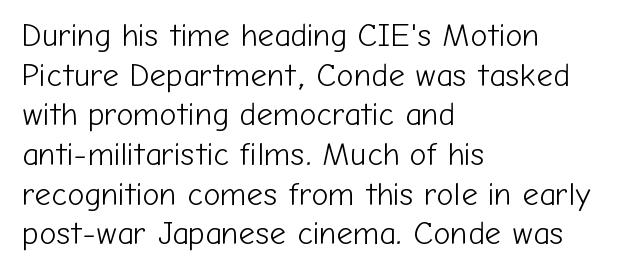
The image shows 32 px light sans-serif type, upright; set left-aligned, line spacing 1.24x, normal letter spacing, not underlined; low stroke contrast and a medium x-height.
